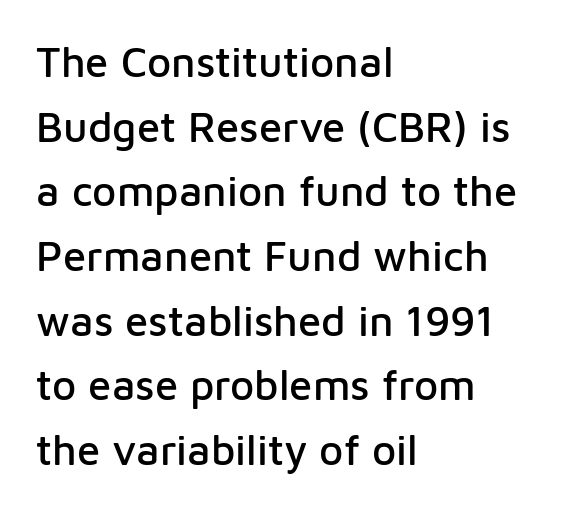
Is this a fixed-width face? No — the glyphs have proportional, varying widths. The foot of each line stays bare and open. What's the leading like? Ordinary, nothing unusual. If you drew a line through each stem, it would be perfectly vertical. The line texture is even and compact thanks to regular tracking.
